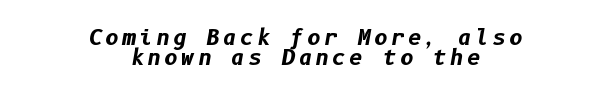
{"italic": "yes", "lean": "right", "slant_degrees": 10, "bold": "yes", "underline": "no", "align": "center", "line_spacing": "tight", "line_spacing_ratio": 0.96, "glyph_px": 21}
